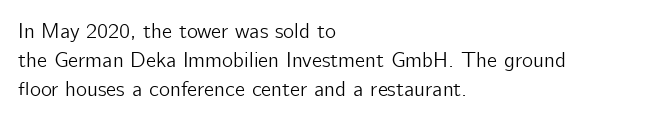
Each word holds together tightly as a unit, with standard inter-letter gaps. Left-aligned paragraph, ragged on the right. The vertical gap from one line to the next is medium. Nope, not italic — everything's standing straight. Check the space under the baseline: it is left empty.
